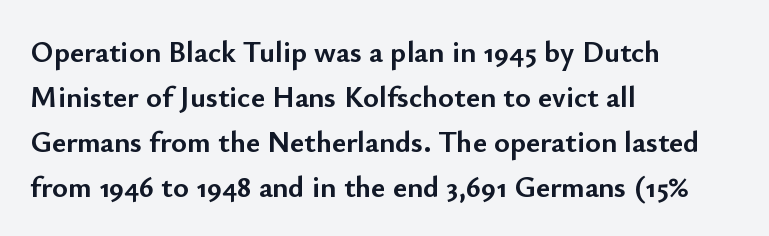
Is the letter spacing exaggerated? No — it looks like the ordinary default. Nope, not italic — everything's standing straight. Vertically, the passage feels balanced, rows spaced as you'd expect. Decoration check: the copy has no underline.
